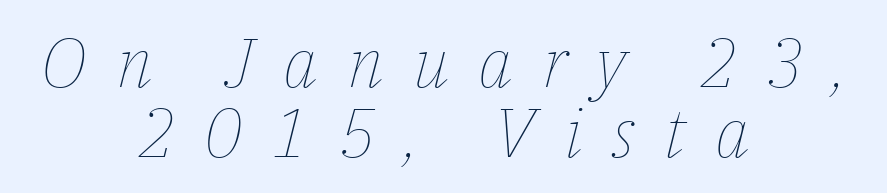
The image shows 69 px thin type, italic (leaning right); set centered, tight line spacing (1.02x), unusually wide letter spacing (+0.42 em), not underlined; low stroke contrast and a medium x-height.
